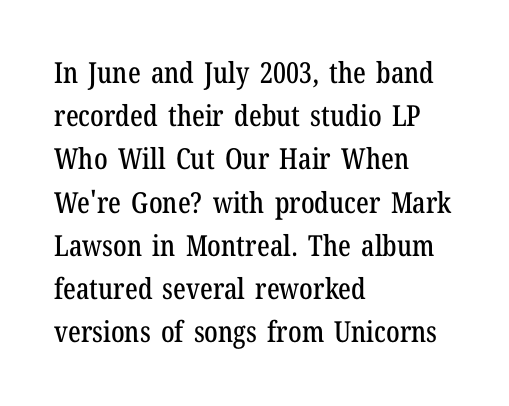
Q: Is the text italic (slanted)? A: No, it is upright.
Q: Is the typeface a serif or a sans-serif typeface? A: Serif.
Q: Is the text underlined? A: No.
Q: How is the paragraph aligned? A: Left-aligned.
Q: Is the spacing between letters normal or unusually wide? A: Normal.
Q: Is the spacing between lines tight, normal or loose? A: Normal.
Q: Width (condensed, normal, or wide)? A: Condensed.
Q: Stroke contrast? A: Low.
Q: x-height? A: Medium.
Q: Monospaced? A: No.
